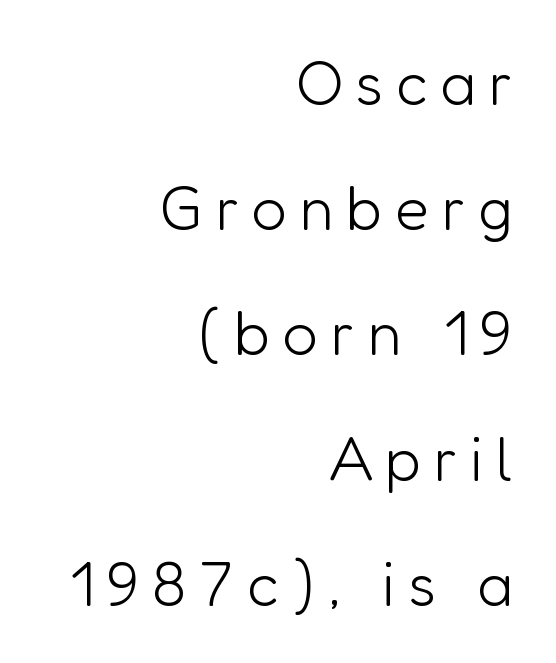
Q: Is the text bold? A: No.
Q: Is the text italic (slanted)? A: No, it is upright.
Q: Is the typeface a serif or a sans-serif typeface? A: Sans-serif.
Q: Is the text underlined? A: No.
Q: How is the paragraph aligned? A: Right-aligned.
Q: Is the spacing between letters normal or unusually wide? A: Unusually wide.
Q: Is the spacing between lines tight, normal or loose? A: Loose.
Q: Width (condensed, normal, or wide)? A: Normal.
Q: Stroke contrast? A: Low.
Q: x-height? A: Medium.
Q: Monospaced? A: No.
